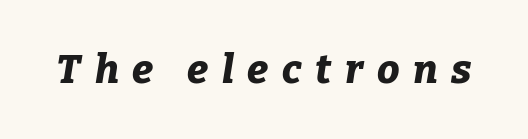
The passage shown is typed in a proportional face where columns would drift. Rendered with sloped, italic letterforms. The gaps between neighbouring characters are conspicuously large. Just letters on the line, the space beneath them empty. Strong, thick strokes mark this as bold type.
